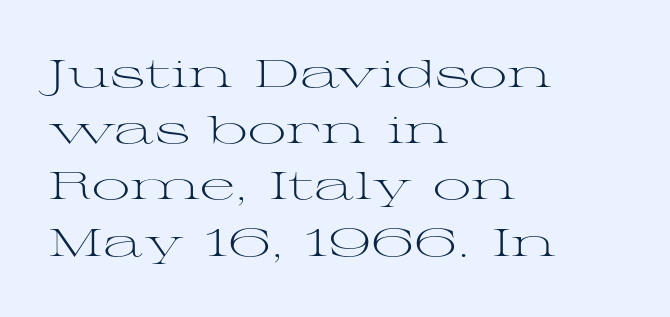
The image shows 38 px light, wide serif type, upright; set left-aligned, normal line spacing (1.48x), normal letter spacing, not underlined; medium stroke contrast and a medium x-height.
